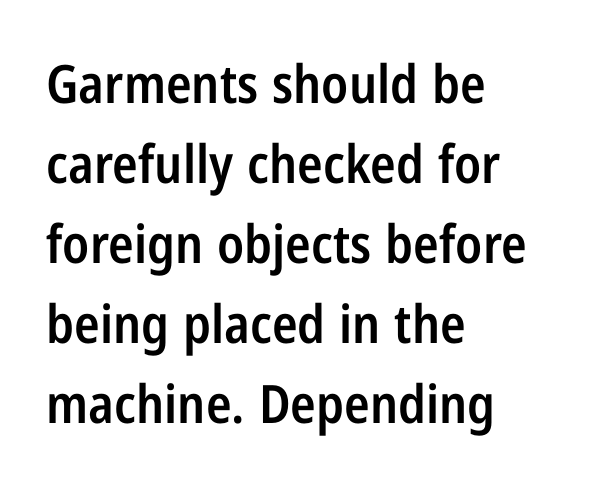
A typesetter would call this zero additional tracking. Does the type have serifs? No, each stem ends abruptly. Horizontally, the lines are justified to the leading edge only. The leading is moderate, giving the passage an even texture. You could not count columns in this text — the font is proportionally spaced. The baseline area is clear.
